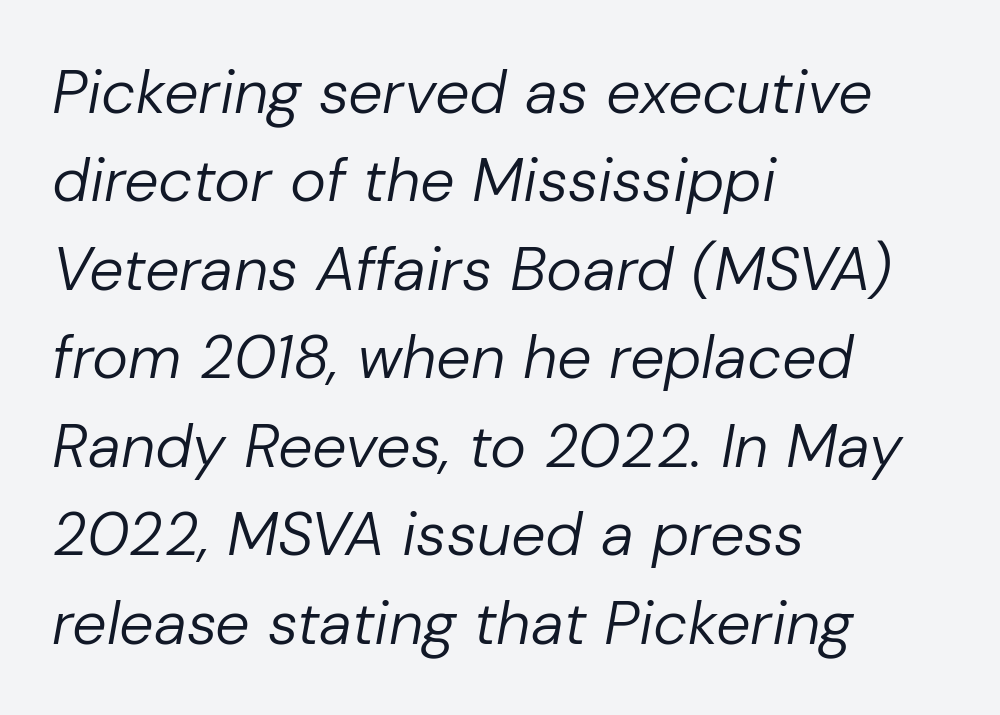
Plain, unruled lines of type. Italic: yes, the glyphs are oblique. In CSS terms this would be text-align: left. The letters advance in unequal steps, a hallmark of proportional type. The horizontal fit of the characters is conventional and even. Interline gaps are of average width in this sample.
